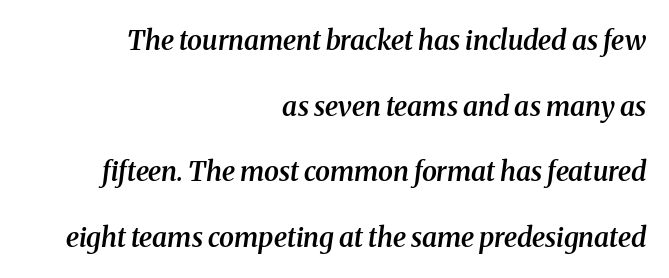
The image shows 27 px text type, italic (leaning right); set right-aligned, loose line spacing (2.43x), normal letter spacing, not underlined.
